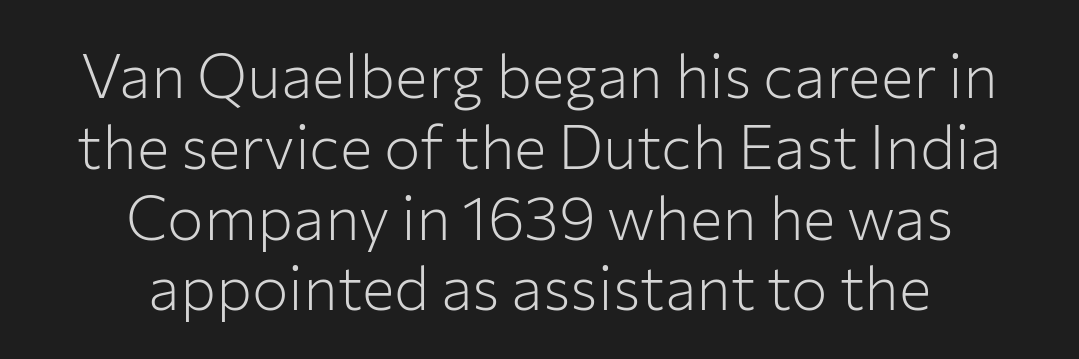
{"serif": "no", "italic": "no", "bold": "no", "weight": "light", "width": "normal", "stroke_contrast": "low", "x_height": "medium", "monospaced": "no", "underline": "no", "align": "center", "line_spacing_ratio": 1.16, "letter_spacing": "normal", "letter_spacing_em": 0.0, "glyph_px": 61}
